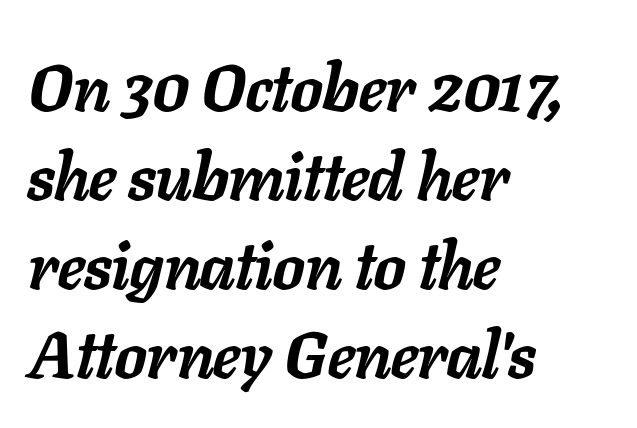
The image shows 66 px semibold type, italic (leaning right); set left-aligned, normal line spacing (1.35x), normal letter spacing, not underlined; low stroke contrast and a medium x-height.
